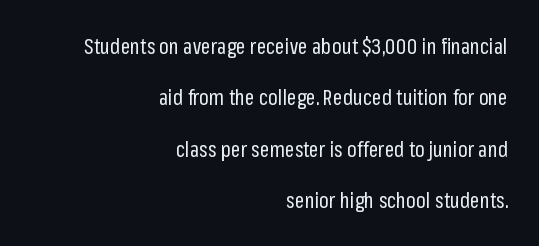
Honestly, the letter spacing is just normal — you wouldn't notice it. Typeset ragged left — the right edge is the straight one. Designer's note — italics off, roman on. Nobody drew a line under any word here. Compared with typical paragraphs, the rows here are farther apart.
